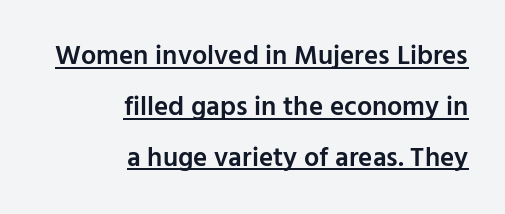
The image shows 27 px text type, upright; set right-aligned, line spacing 1.88x, normal letter spacing, underlined.
